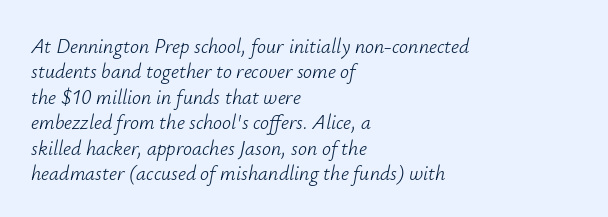
Rule under the text: the space is simply empty. Regarding leading, the lines here are spaced in the standard way. Where is the straight margin? On the left. The letters look calm and open, with moderate or lighter stems. The face used here is rendered with its standard letterfit. The glyphs look as if they've been sheared to an angle.
